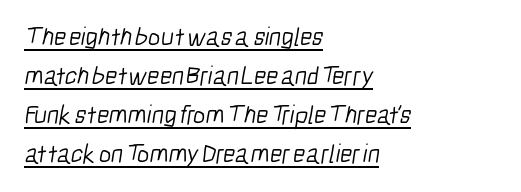
{"bold": "no", "underline": "yes", "align": "left", "line_spacing": "normal", "line_spacing_ratio": 1.5, "letter_spacing": "normal", "letter_spacing_em": 0.0, "glyph_px": 26}
